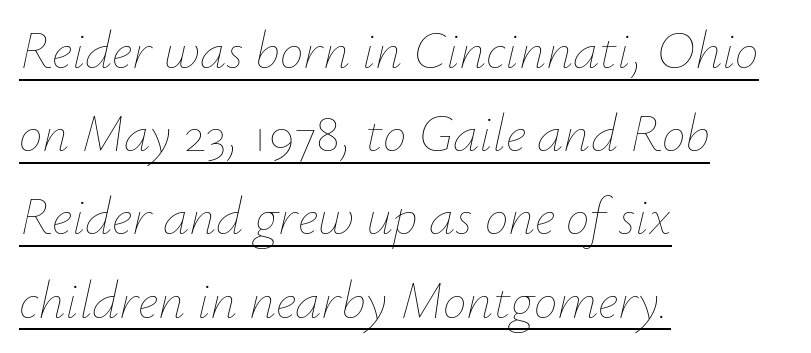
{"italic": "yes", "lean": "right", "slant_degrees": 12, "bold": "no", "weight": "thin", "width": "normal", "stroke_contrast": "low", "x_height": "small", "monospaced": "no", "underline": "yes", "align": "left", "line_spacing": "normal", "line_spacing_ratio": 1.57, "letter_spacing": "normal", "letter_spacing_em": 0.0, "glyph_px": 53}
